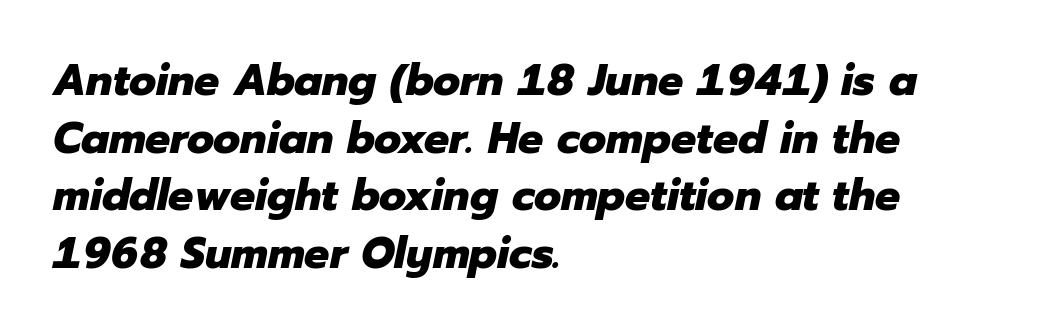
Q: Is the text bold? A: Yes.
Q: Is the text italic (slanted)? A: Yes, it leans right by about 12 degrees.
Q: Is the text underlined? A: No.
Q: How is the paragraph aligned? A: Left-aligned.
Q: Is the spacing between letters normal or unusually wide? A: Normal.
Q: Is the spacing between lines tight, normal or loose? A: Normal.
Q: Width (condensed, normal, or wide)? A: Normal.
Q: Stroke contrast? A: Low.
Q: x-height? A: Medium.
Q: Monospaced? A: No.
